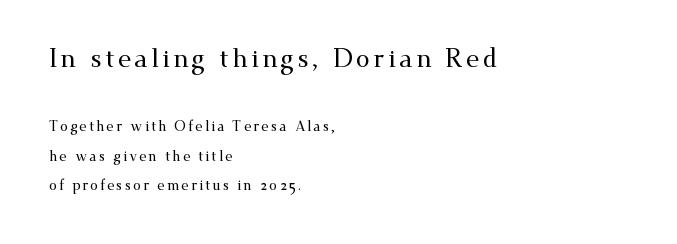
The image shows 25 px text type, upright; set left-aligned, loose line spacing (2.09x), not underlined; the first (top) block is 1.79x larger.
